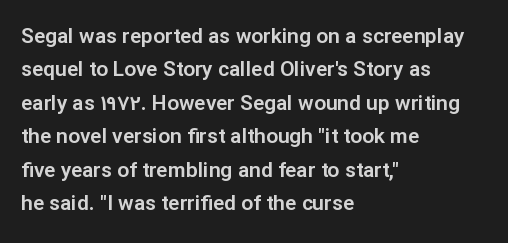
Nobody drew a line under any word here. A student would call this left alignment; a typographer would say flush left, rag right. Rendered with straight, roman letterforms. In terms of leading, this rendering sits right in the middle. Characters follow at the spacing the type designer built in.
